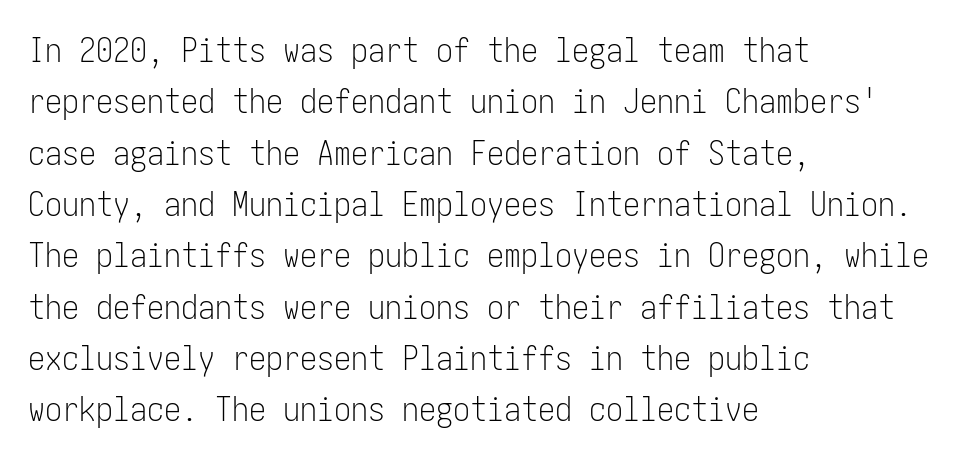
The image shows 34 px light, condensed sans-serif type, upright; set left-aligned, normal line spacing (1.51x), normal letter spacing, not underlined; low stroke contrast and a medium x-height.
